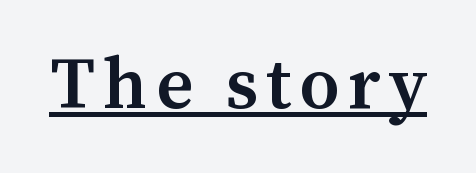
{"serif": "yes", "italic": "no", "bold": "semi", "weight": "semibold", "width": "normal", "stroke_contrast": "medium", "x_height": "medium", "monospaced": "no", "underline": "yes", "glyph_px": 73}
